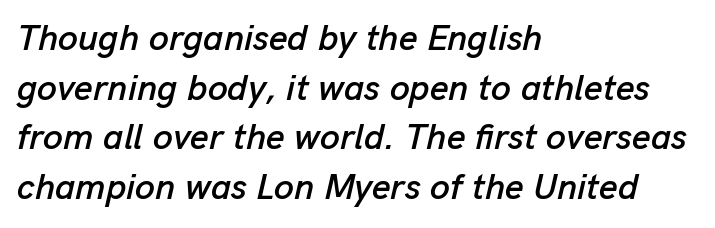
The image shows 36 px text type, italic (leaning right); set left-aligned, normal line spacing (1.38x), normal letter spacing, not underlined; low stroke contrast and a medium x-height.
